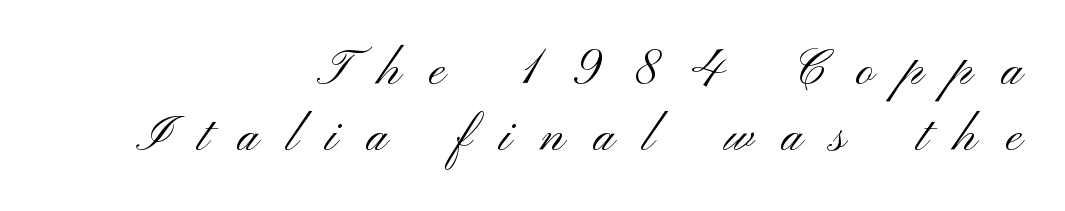
The image shows 62 px light, wide sans-serif type; set right-aligned, tight line spacing (1.06x), unusually wide letter spacing (+0.46 em), not underlined; medium stroke contrast and a small x-height.
